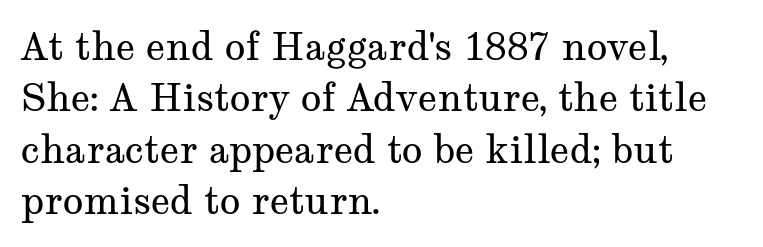
Each row of text sits above clean, open space. Observe the serifs anchoring each vertical stroke in this sample. The strokes are not fattened; the text isn't bold. This block has exactly the height ordinary leading produces. Varying glyph widths throughout — classic text-font behaviour. Horizontally, the lines are justified to the leading edge only.
